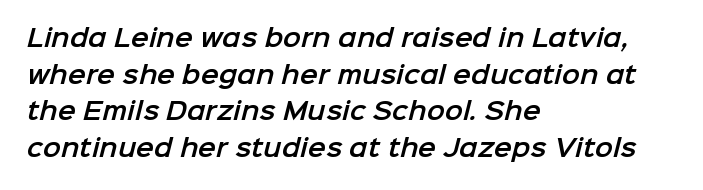
Q: Is the text underlined? A: No.
Q: How is the paragraph aligned? A: Left-aligned.
Q: Is the spacing between letters normal or unusually wide? A: Normal.
Q: Is the spacing between lines tight, normal or loose? A: Normal.
